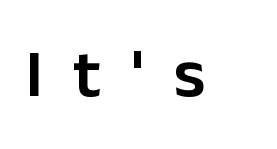
Substantial extra tracking has been applied to these lines. The face used here is proportionally spaced, like ordinary book or web type. Its strokes are somewhat broadened, the hallmark of semibold type. Nope, not italic — everything's standing straight. The zone under the glyphs is completely vacant.
